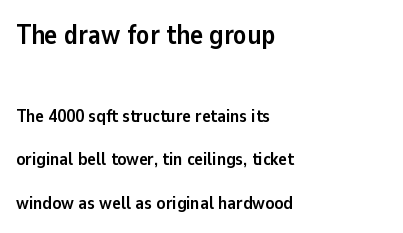
Q: Is the text bold? A: Yes.
Q: Is the text italic (slanted)? A: No, it is upright.
Q: Is the text underlined? A: No.
Q: How is the paragraph aligned? A: Left-aligned.
Q: Is the spacing between letters normal or unusually wide? A: Normal.
Q: Is the spacing between lines tight, normal or loose? A: Loose.
Q: Which block of text is set in a larger size, the first (top) or the second (bottom)? A: The first (top) one.
